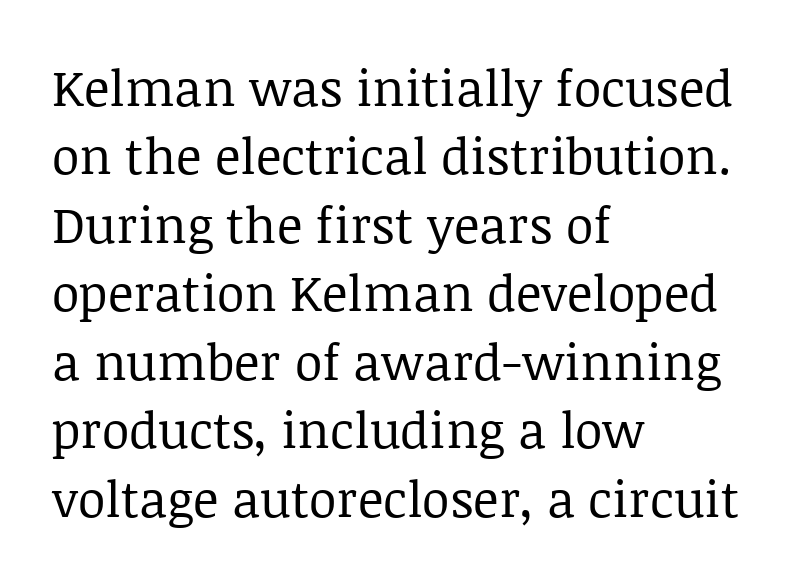
The typography opts for an upright posture over an oblique one. On a weight scale, this lands at 450 or below. You could not count columns in this text — the font is proportionally spaced. Has an underline been added? It has not. What stands out about the letter spacing? Nothing — it is the standard amount.
